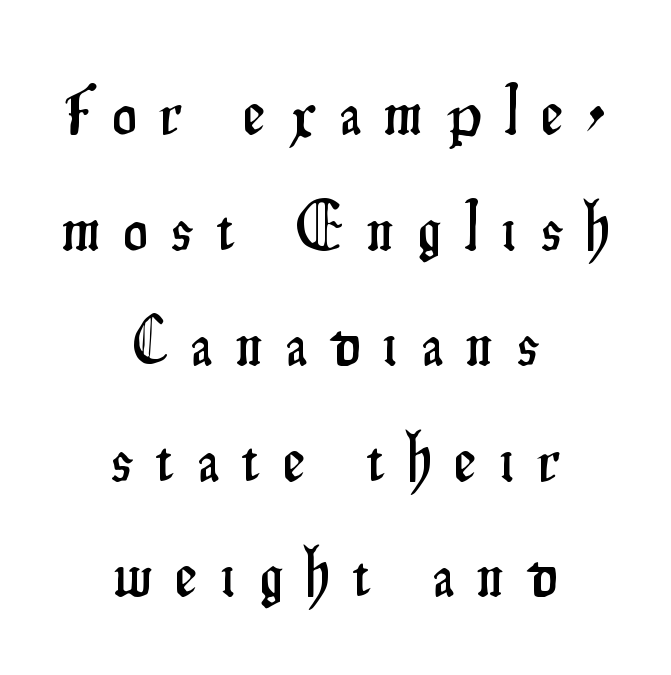
The image shows 68 px condensed sans-serif type, upright; set centered, normal line spacing (1.7x), unusually wide letter spacing (+0.35 em), not underlined; low stroke contrast and a small x-height.
